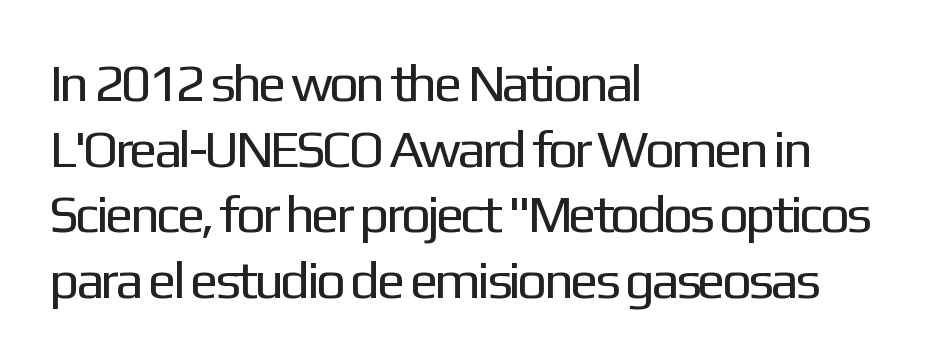
{"serif": "no", "italic": "no", "bold": "no", "weight": "regular", "width": "normal", "stroke_contrast": "low", "x_height": "medium", "monospaced": "no", "underline": "no", "align": "left", "line_spacing_ratio": 1.24, "letter_spacing": "normal", "letter_spacing_em": 0.0, "glyph_px": 53}
